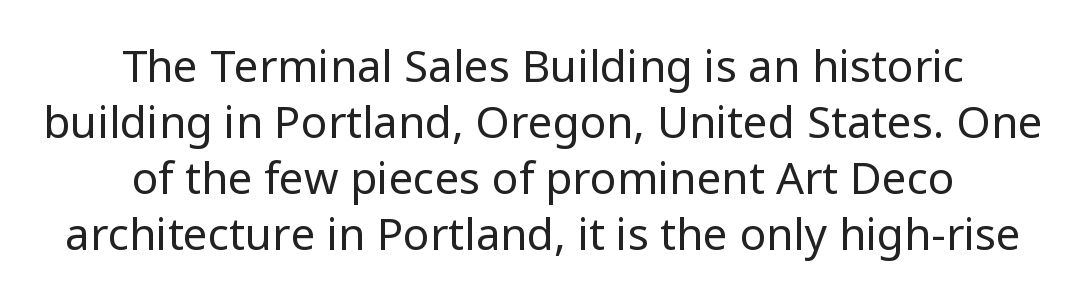
Q: Is the text bold? A: No.
Q: Is the text italic (slanted)? A: No, it is upright.
Q: Is the typeface a serif or a sans-serif typeface? A: Sans-serif.
Q: Is the text underlined? A: No.
Q: How is the paragraph aligned? A: Centered.
Q: Is the spacing between letters normal or unusually wide? A: Normal.
Q: Is the spacing between lines tight, normal or loose? A: Normal.
Q: Width (condensed, normal, or wide)? A: Normal.
Q: Stroke contrast? A: Low.
Q: x-height? A: Medium.
Q: Monospaced? A: No.
